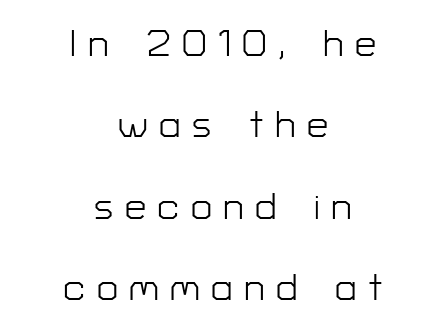
Q: Is the text bold? A: No.
Q: Is the text italic (slanted)? A: No, it is upright.
Q: Is the typeface a serif or a sans-serif typeface? A: Sans-serif.
Q: Is the text underlined? A: No.
Q: How is the paragraph aligned? A: Centered.
Q: Is the spacing between letters normal or unusually wide? A: Unusually wide.
Q: Is the spacing between lines tight, normal or loose? A: Loose.
Q: Width (condensed, normal, or wide)? A: Normal.
Q: Stroke contrast? A: Low.
Q: x-height? A: Medium.
Q: Monospaced? A: No.
